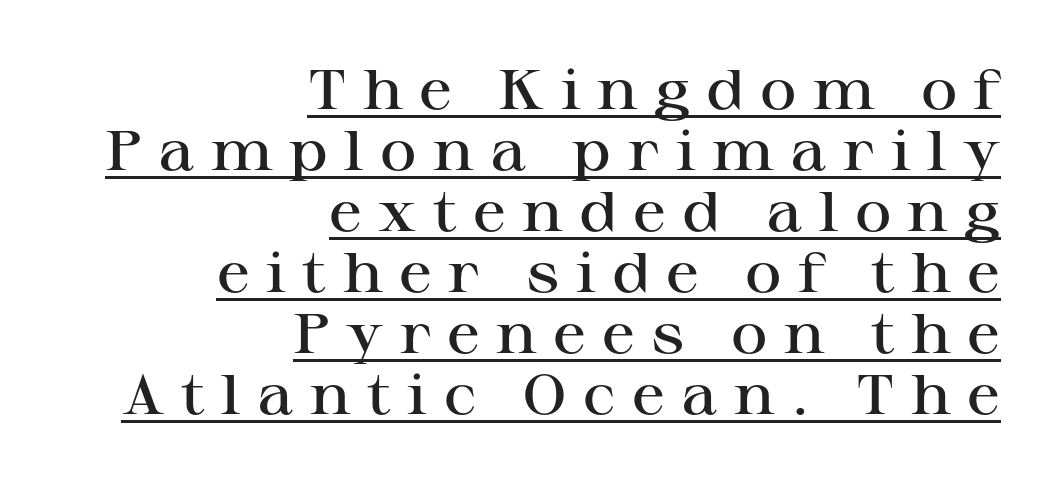
Type style note: has serifs. The rendering uses a small line-height, squeezing the rows. Each word looks stretched out because of the extra space between its letters. The compositor pushed each line to the right boundary. Spacing verdict: proportional, widths tailored to each character.
